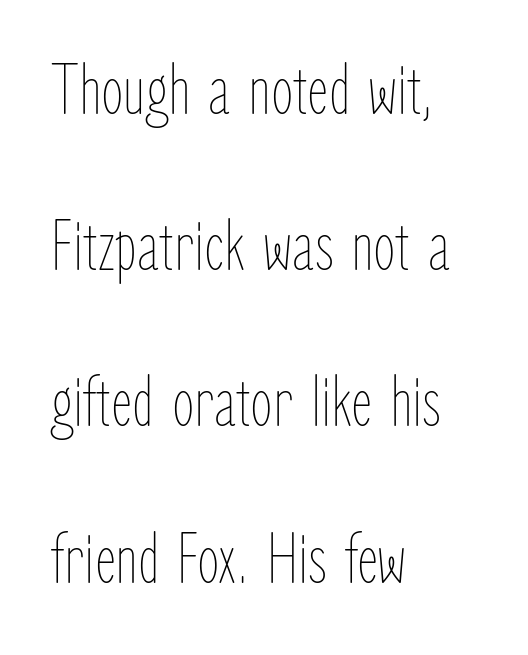
Q: Is the text bold? A: No.
Q: Is the text italic (slanted)? A: No, it is upright.
Q: Is the text underlined? A: No.
Q: How is the paragraph aligned? A: Left-aligned.
Q: Is the spacing between letters normal or unusually wide? A: Normal.
Q: Is the spacing between lines tight, normal or loose? A: Loose.
Q: Width (condensed, normal, or wide)? A: Condensed.
Q: Stroke contrast? A: Low.
Q: x-height? A: Medium.
Q: Monospaced? A: No.
